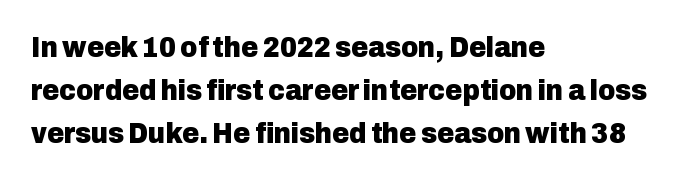
Q: Is the text bold? A: Yes.
Q: Is the text italic (slanted)? A: No, it is upright.
Q: Is the typeface a serif or a sans-serif typeface? A: Sans-serif.
Q: Is the text underlined? A: No.
Q: How is the paragraph aligned? A: Left-aligned.
Q: Is the spacing between letters normal or unusually wide? A: Normal.
Q: Is the spacing between lines tight, normal or loose? A: Normal.
Q: Width (condensed, normal, or wide)? A: Normal.
Q: Stroke contrast? A: Low.
Q: x-height? A: Medium.
Q: Monospaced? A: No.
